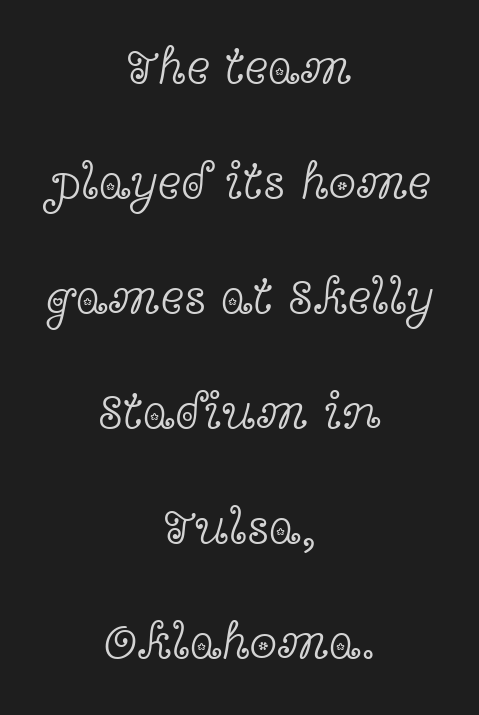
Descenders are the only things crossing below the line. This is the regular roman posture of the typeface. Students, note that the glyphs here touch the page at normal intervals. Looks like regular typesetting: each glyph gets only the width it needs. How would I describe the line gaps? Wide and relaxed.
